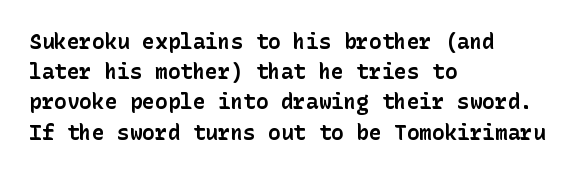
{"italic": "no", "bold": "yes", "underline": "no", "align": "left", "line_spacing": "normal", "line_spacing_ratio": 1.44, "letter_spacing": "normal", "letter_spacing_em": 0.0, "glyph_px": 21}
